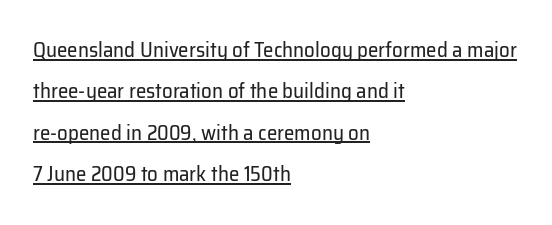
{"italic": "no", "bold": "no", "underline": "yes", "align": "left", "line_spacing": "loose", "line_spacing_ratio": 1.97, "letter_spacing": "normal", "letter_spacing_em": 0.0, "glyph_px": 21}
